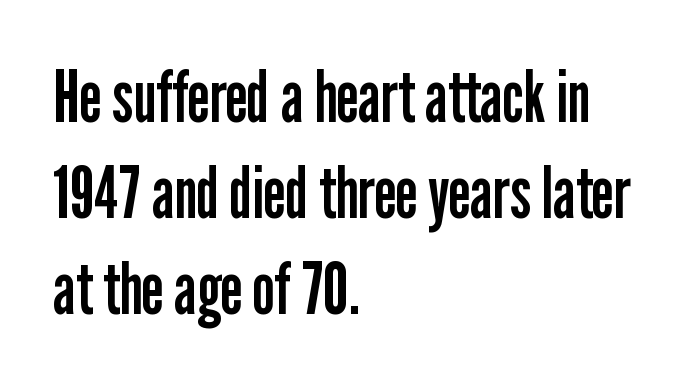
Here the designer chose a conventional face with non-uniform glyph widths. These glyphs show unthickened strokes, regular width or finer. Leading: standard. A bare baseline throughout the passage.
